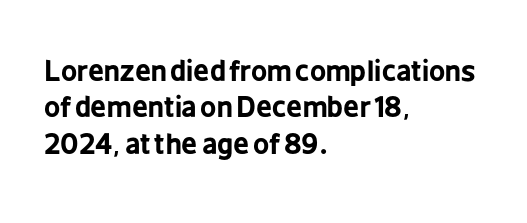
{"serif": "no", "italic": "no", "bold": "yes", "weight": "bold", "width": "condensed", "stroke_contrast": "low", "x_height": "medium", "monospaced": "no", "underline": "no", "align": "left", "line_spacing": "normal", "line_spacing_ratio": 1.3, "letter_spacing": "normal", "letter_spacing_em": 0.0, "glyph_px": 28}
